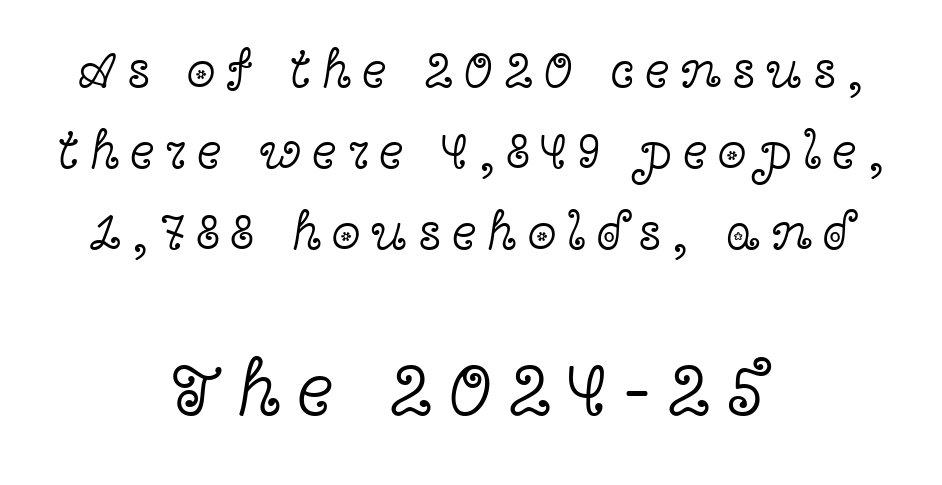
{"serif": "yes", "italic": "no", "bold": "no", "weight": "light", "width": "wide", "x_height": "medium", "monospaced": "no", "underline": "no", "align": "center", "line_spacing": "normal", "line_spacing_ratio": 1.53, "letter_spacing": "wide", "letter_spacing_em": 0.2, "larger_block": "second", "size_ratio": 1.49, "glyph_px": 79}
